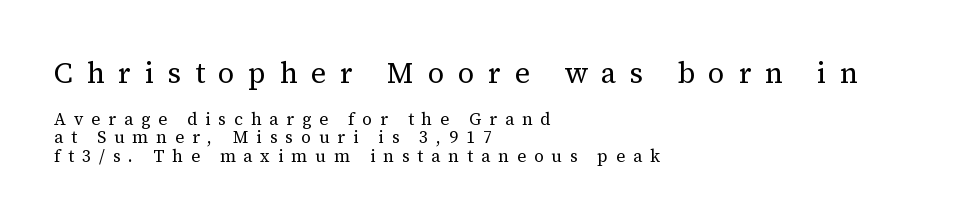
The image shows 29 px regular-weight serif type, upright; set left-aligned, tight line spacing (1.07x), unusually wide letter spacing (+0.47 em), not underlined; the first (top) block is 1.71x larger; medium stroke contrast and a medium x-height.
